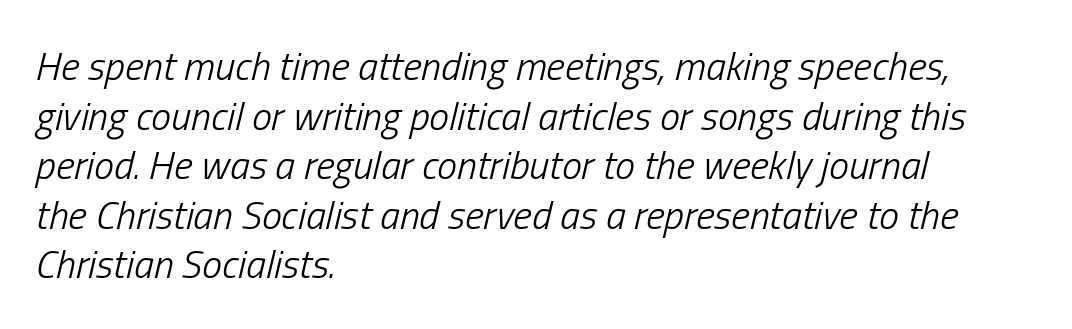
{"italic": "yes", "lean": "right", "slant_degrees": 13, "bold": "no", "weight": "light", "width": "condensed", "stroke_contrast": "low", "x_height": "medium", "monospaced": "no", "underline": "no", "align": "left", "line_spacing_ratio": 1.24, "letter_spacing": "normal", "letter_spacing_em": 0.0, "glyph_px": 40}
